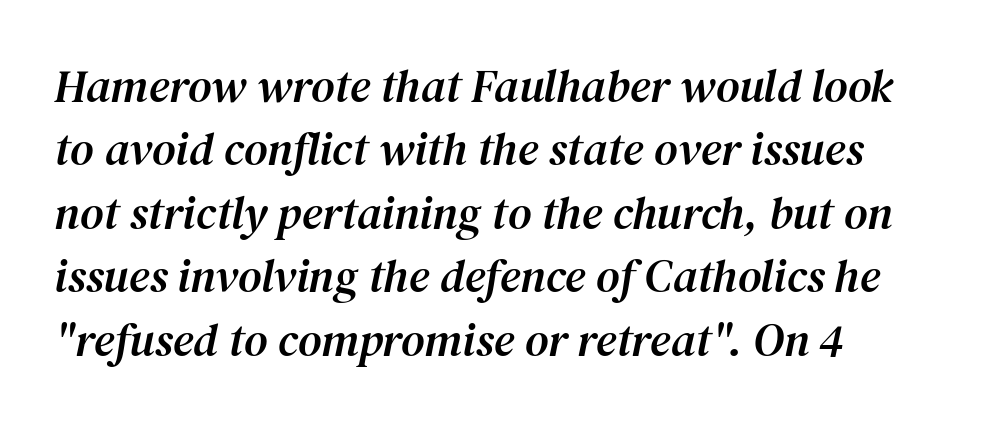
Students, observe: this is what conventionally led text looks like. The face used here is proportionally spaced, like ordinary book or web type. These lines keep a tight, regular rhythm from letter to letter. The specimen reads as italic at a glance. The text was rendered using a seriffed face with decorative stroke endings.
